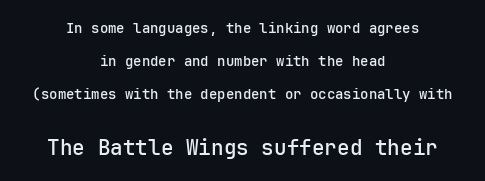
{"italic": "no", "underline": "no", "align": "center", "line_spacing": "loose", "line_spacing_ratio": 2.35, "letter_spacing": "normal", "letter_spacing_em": 0.0, "larger_block": "second", "size_ratio": 1.5, "glyph_px": 21}
